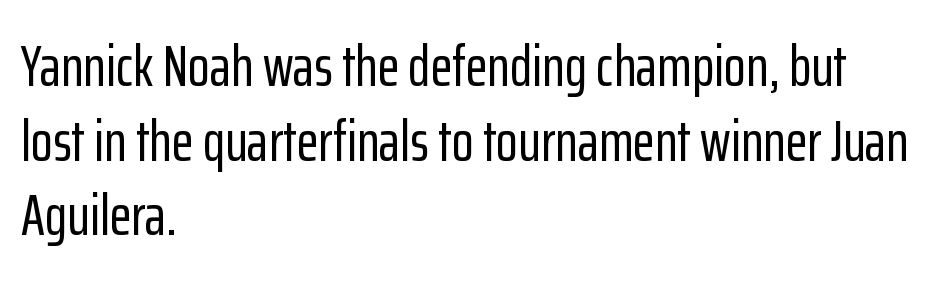
The letters advance in unequal steps, a hallmark of proportional type. If you drew a ruler down the left edge, every line would touch it. You could call the tracking neutral — neither tight nor loose. Regarding leading, the lines here are spaced in the standard way. Are there feet on the stems? There aren't — it's a sans. Quick note: not italic, upright.
